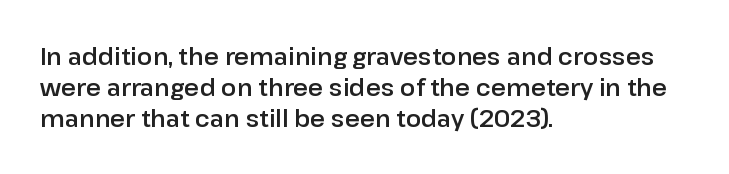
{"italic": "no", "underline": "no", "align": "left", "line_spacing": "normal", "line_spacing_ratio": 1.34, "letter_spacing": "normal", "letter_spacing_em": 0.0, "glyph_px": 23}
